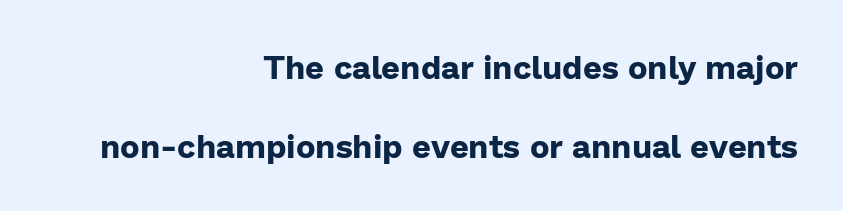
{"serif": "no", "italic": "no", "bold": "yes", "weight": "bold", "width": "normal", "stroke_contrast": "low", "x_height": "medium", "monospaced": "no", "underline": "no", "align": "right", "line_spacing": "loose", "line_spacing_ratio": 2.38, "letter_spacing": "normal", "letter_spacing_em": 0.0, "glyph_px": 33}
